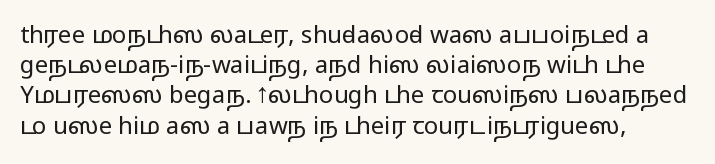
{"italic": "no", "bold": "no", "underline": "no", "align": "left", "line_spacing": "normal", "line_spacing_ratio": 1.26, "letter_spacing": "normal", "letter_spacing_em": 0.0, "glyph_px": 24}
